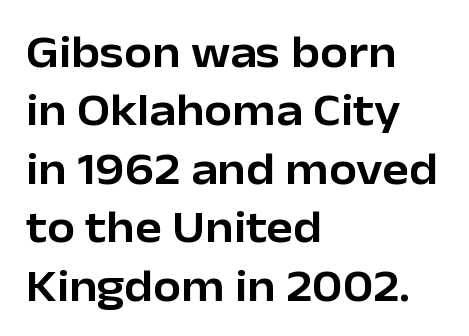
{"serif": "no", "italic": "no", "width": "normal", "stroke_contrast": "low", "x_height": "medium", "monospaced": "no", "underline": "no", "align": "left", "line_spacing": "normal", "line_spacing_ratio": 1.3, "letter_spacing": "normal", "letter_spacing_em": 0.0, "glyph_px": 45}
